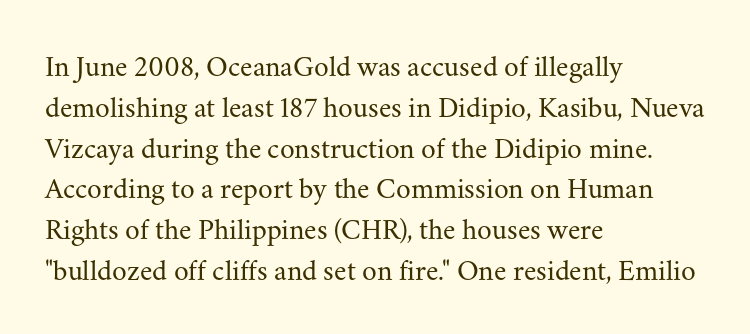
Q: Is the text bold? A: No.
Q: Is the text italic (slanted)? A: No, it is upright.
Q: Is the typeface a serif or a sans-serif typeface? A: Serif.
Q: Is the text underlined? A: No.
Q: How is the paragraph aligned? A: Left-aligned.
Q: Is the spacing between letters normal or unusually wide? A: Normal.
Q: Is the spacing between lines tight, normal or loose? A: Normal.
Q: Width (condensed, normal, or wide)? A: Normal.
Q: Stroke contrast? A: Medium.
Q: x-height? A: Small.
Q: Monospaced? A: No.
